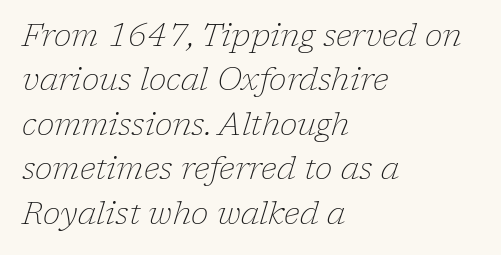
Q: Is the text bold? A: No.
Q: Is the text italic (slanted)? A: Yes, it leans right by about 17 degrees.
Q: Is the typeface a serif or a sans-serif typeface? A: Serif.
Q: Is the text underlined? A: No.
Q: How is the paragraph aligned? A: Left-aligned.
Q: Is the spacing between letters normal or unusually wide? A: Normal.
Q: Is the spacing between lines tight, normal or loose? A: Normal.
Q: Width (condensed, normal, or wide)? A: Normal.
Q: Stroke contrast? A: Low.
Q: x-height? A: Medium.
Q: Monospaced? A: No.
